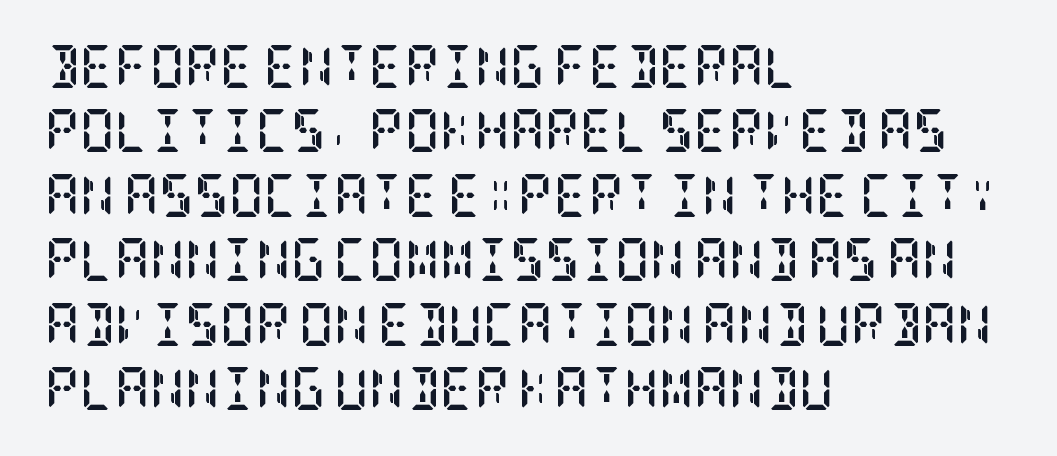
Q: Is the text bold? A: Yes.
Q: Is the text italic (slanted)? A: No, it is upright.
Q: Is the typeface a serif or a sans-serif typeface? A: Serif.
Q: Is the text underlined? A: No.
Q: How is the paragraph aligned? A: Left-aligned.
Q: Is the spacing between letters normal or unusually wide? A: Normal.
Q: Is the spacing between lines tight, normal or loose? A: Normal.
Q: Width (condensed, normal, or wide)? A: Condensed.
Q: Stroke contrast? A: Low.
Q: x-height? A: Large.
